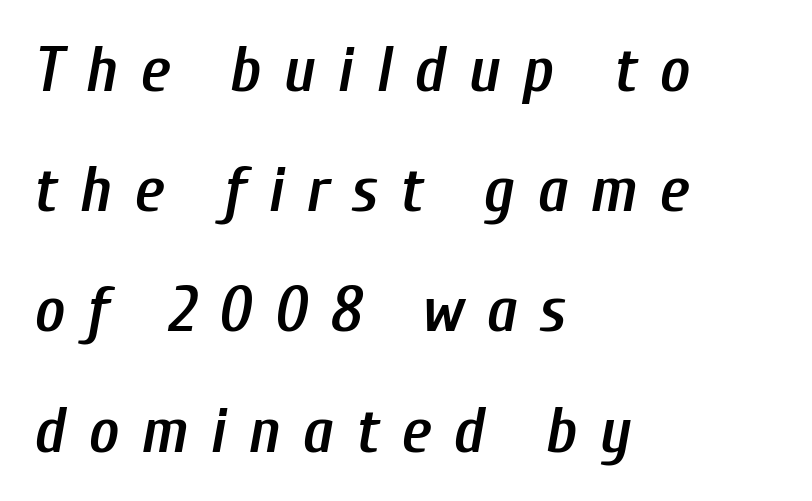
The image shows 65 px semibold, condensed type, italic (leaning right); set left-aligned, line spacing 1.85x, unusually wide letter spacing (+0.34 em), not underlined; low stroke contrast and a medium x-height.
